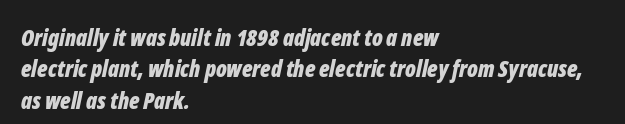
{"italic": "yes", "lean": "right", "slant_degrees": 12, "bold": "yes", "underline": "no", "align": "left", "line_spacing": "normal", "line_spacing_ratio": 1.36, "letter_spacing": "normal", "letter_spacing_em": 0.0, "glyph_px": 23}
